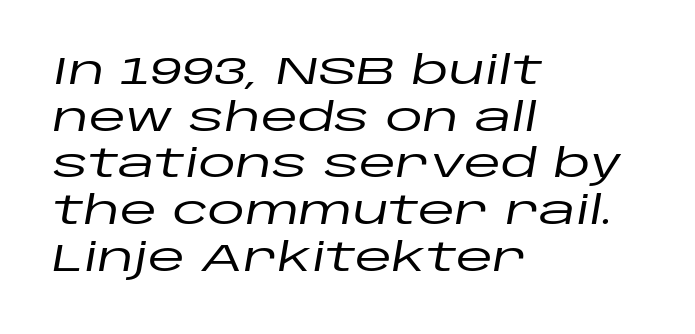
Spacing between characters is what you'd get straight out of the box. Proportional: the letters do not fall into vertical columns. Glance below the letters and you will spot only blank space. The face used here has a pronounced slope to its letters. These lines stack with their left ends in a neat column.
